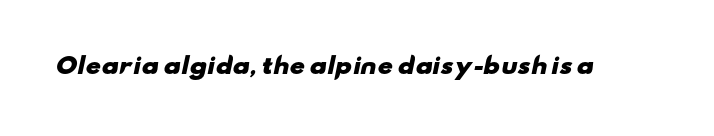
The image shows 22 px bold type; set normal letter spacing, not underlined.
